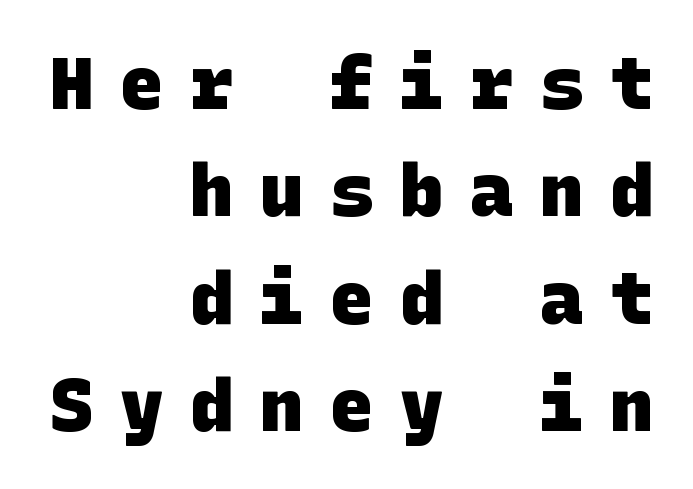
The image shows 73 px heavy sans-serif type; set right-aligned, normal line spacing (1.47x), unusually wide letter spacing (+0.36 em), not underlined; low stroke contrast and a large x-height.
